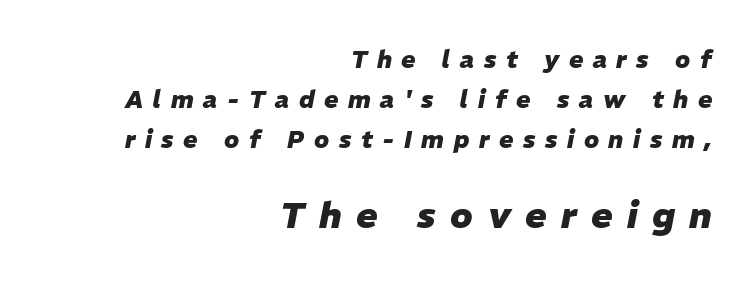
The image shows 36 px heavy type, italic (leaning right); set right-aligned, normal line spacing (1.66x), unusually wide letter spacing (+0.4 em), not underlined; the second (bottom) block is 1.5x larger; low stroke contrast and a medium x-height.
